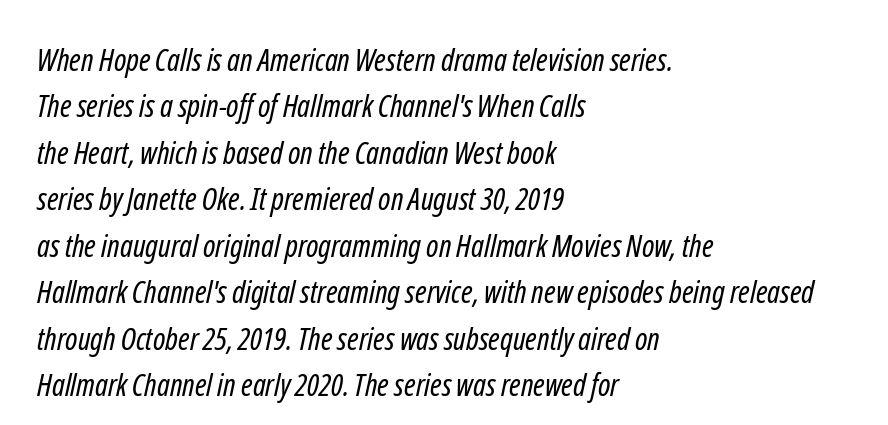
The image shows 31 px regular-weight, condensed sans-serif type; set left-aligned, normal line spacing (1.5x), normal letter spacing, not underlined; low stroke contrast and a medium x-height.
